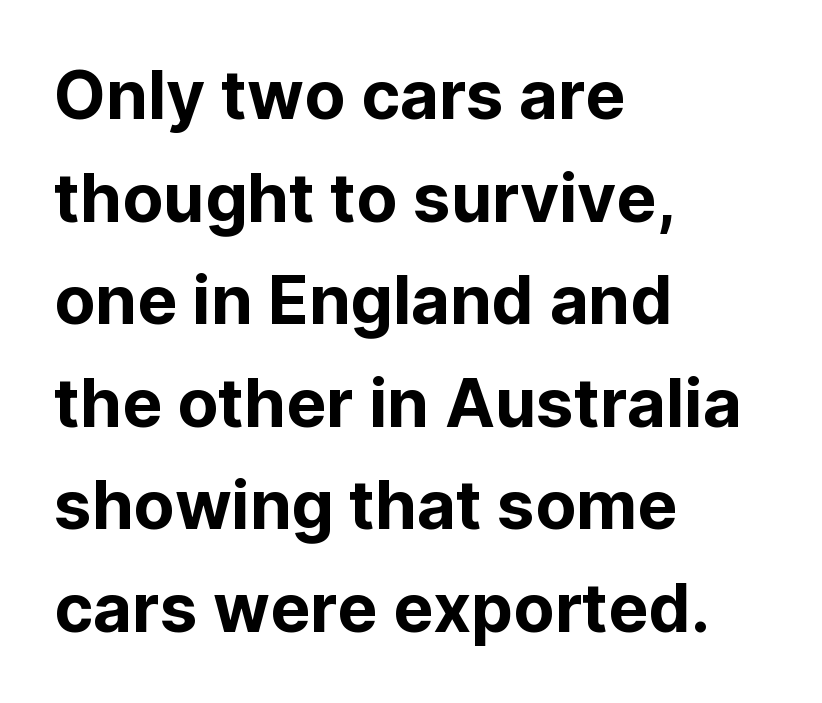
The image shows 67 px sans-serif type, upright; set left-aligned, normal line spacing (1.53x), normal letter spacing, not underlined; low stroke contrast and a medium x-height.
